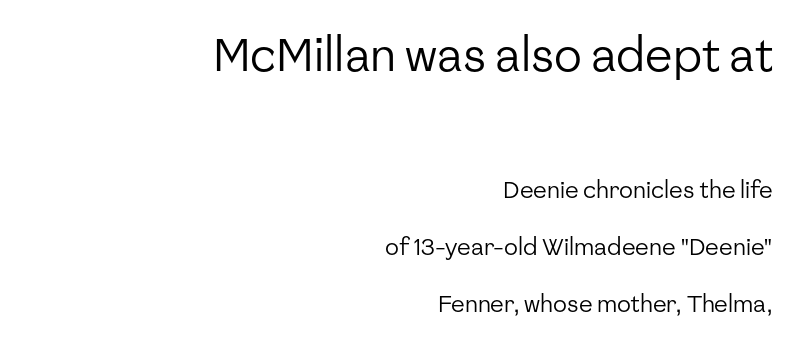
The image shows 46 px regular-weight sans-serif type, upright; set right-aligned, loose line spacing (2.48x), normal letter spacing, not underlined; the first (top) block is 2.0x larger; low stroke contrast and a medium x-height.
